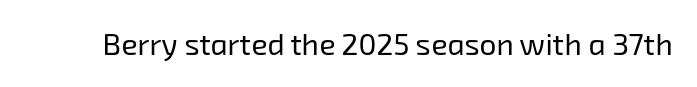
Q: Is the text bold? A: No.
Q: Is the typeface a serif or a sans-serif typeface? A: Sans-serif.
Q: Is the text underlined? A: No.
Q: Is the spacing between letters normal or unusually wide? A: Normal.
Q: Width (condensed, normal, or wide)? A: Normal.
Q: Stroke contrast? A: Low.
Q: x-height? A: Medium.
Q: Monospaced? A: No.
